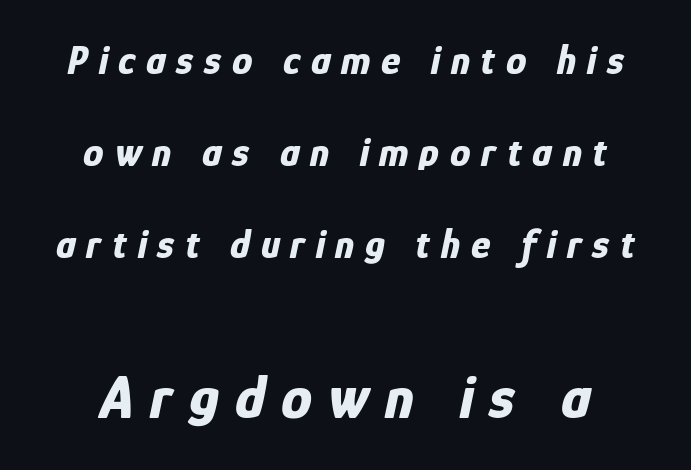
{"italic": "yes", "lean": "right", "slant_degrees": 12, "bold": "yes", "weight": "bold", "width": "condensed", "stroke_contrast": "low", "x_height": "medium", "monospaced": "no", "underline": "no", "align": "center", "line_spacing": "loose", "line_spacing_ratio": 2.24, "letter_spacing": "wide", "letter_spacing_em": 0.26, "larger_block": "second", "size_ratio": 1.51, "glyph_px": 62}
